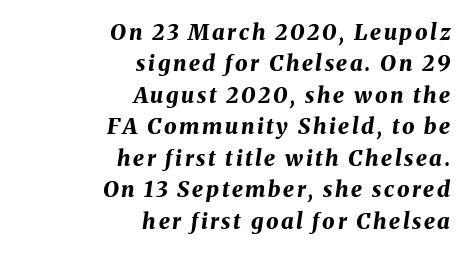
{"italic": "yes", "lean": "right", "slant_degrees": 8, "bold": "yes", "underline": "no", "align": "right", "line_spacing": "normal", "line_spacing_ratio": 1.43, "glyph_px": 22}
